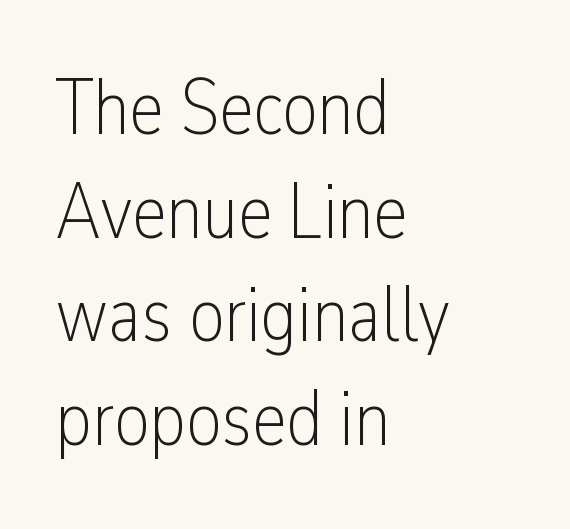
{"serif": "no", "italic": "no", "bold": "no", "weight": "light", "width": "condensed", "stroke_contrast": "low", "x_height": "medium", "monospaced": "no", "underline": "no", "align": "left", "line_spacing": "normal", "line_spacing_ratio": 1.33, "letter_spacing": "normal", "letter_spacing_em": 0.0, "glyph_px": 78}
